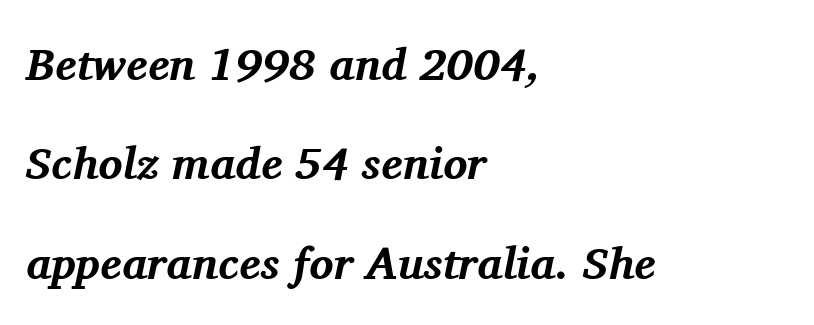
The specimen reads as italic at a glance. The letters advance in unequal steps, a hallmark of proportional type. Caption: standard tracking, unaltered. Does the leading feel generous? Absolutely, it's lavish.
